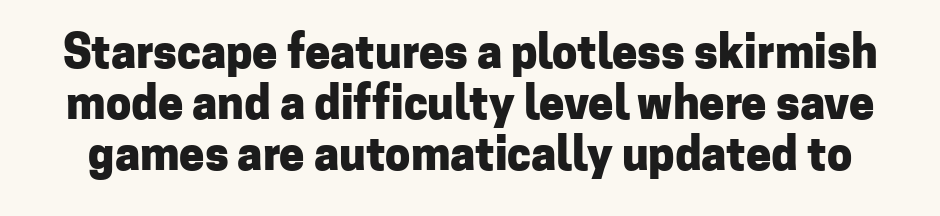
{"serif": "no", "italic": "no", "bold": "yes", "weight": "heavy", "width": "normal", "stroke_contrast": "low", "x_height": "medium", "monospaced": "no", "underline": "no", "line_spacing": "tight", "line_spacing_ratio": 1.13, "letter_spacing": "normal", "letter_spacing_em": 0.0, "glyph_px": 45}
